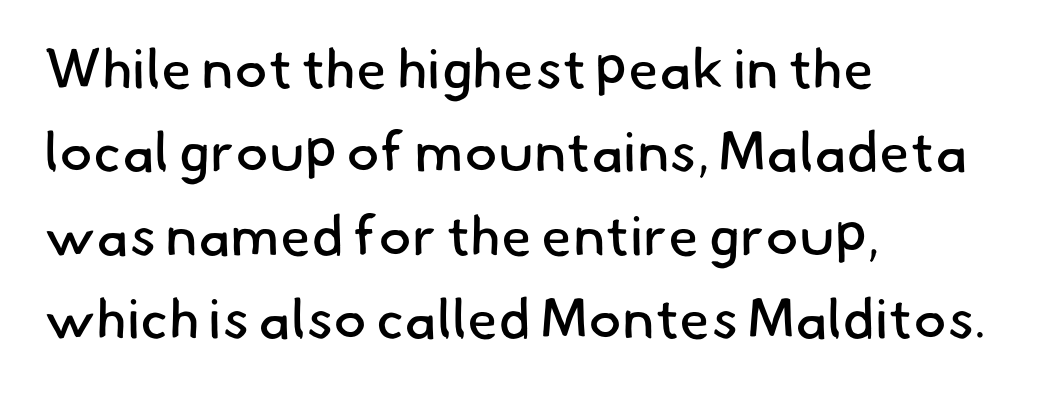
The image shows 56 px regular-weight sans-serif type; set left-aligned, normal line spacing (1.49x), normal letter spacing, not underlined; low stroke contrast and a small x-height.
